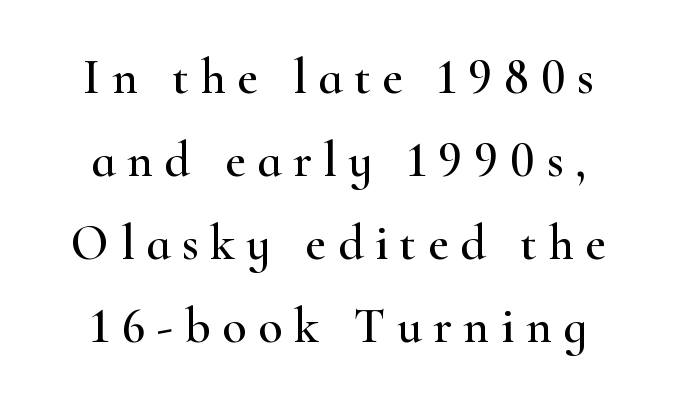
Q: Is the text italic (slanted)? A: No, it is upright.
Q: Is the typeface a serif or a sans-serif typeface? A: Serif.
Q: Is the text underlined? A: No.
Q: How is the paragraph aligned? A: Centered.
Q: Is the spacing between letters normal or unusually wide? A: Unusually wide.
Q: Is the spacing between lines tight, normal or loose? A: Normal.
Q: Width (condensed, normal, or wide)? A: Wide.
Q: Stroke contrast? A: High.
Q: x-height? A: Small.
Q: Monospaced? A: No.
